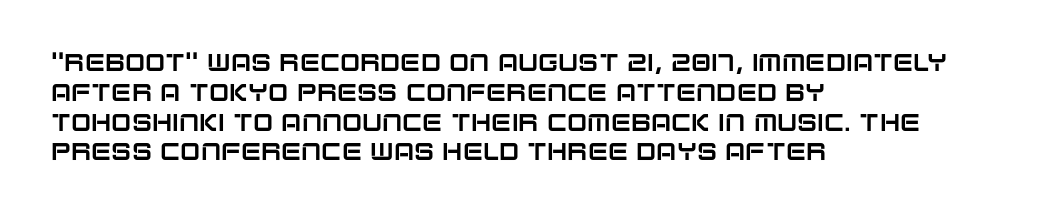
{"italic": "no", "underline": "no", "align": "left", "line_spacing_ratio": 1.24, "letter_spacing": "normal", "letter_spacing_em": 0.0, "glyph_px": 24}
